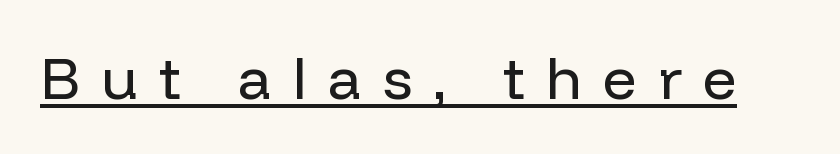
Q: Is the text bold? A: No.
Q: Is the text italic (slanted)? A: No, it is upright.
Q: Is the typeface a serif or a sans-serif typeface? A: Sans-serif.
Q: Is the text underlined? A: Yes.
Q: Is the spacing between letters normal or unusually wide? A: Unusually wide.
Q: Width (condensed, normal, or wide)? A: Normal.
Q: Stroke contrast? A: Low.
Q: x-height? A: Medium.
Q: Monospaced? A: No.
